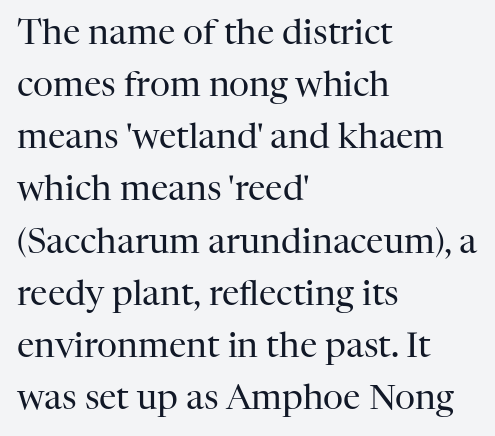
Type style note: has serifs. If you drew a ruler down the left edge, every line would touch it. The block of text has a typical density, with ordinary space between rows. Note the varied advance widths — an 'i' is clearly narrower than an 'm'.
